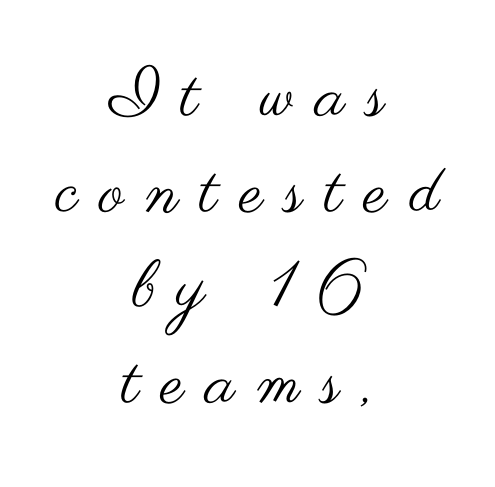
Honestly, the row spacing looks completely unremarkable. Do the characters align in a grid? No, the font is proportional. Regarding serifs, this sample does without them. Nothing heavy about these letters — not bold at all. The words here are not underlined.
